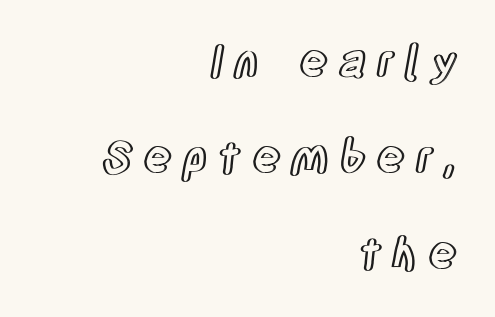
Q: Is the text italic (slanted)? A: Yes.
Q: Is the text underlined? A: No.
Q: How is the paragraph aligned? A: Right-aligned.
Q: Is the spacing between letters normal or unusually wide? A: Unusually wide.
Q: Is the spacing between lines tight, normal or loose? A: Loose.
Q: Width (condensed, normal, or wide)? A: Condensed.
Q: x-height? A: Large.
Q: Monospaced? A: No.
